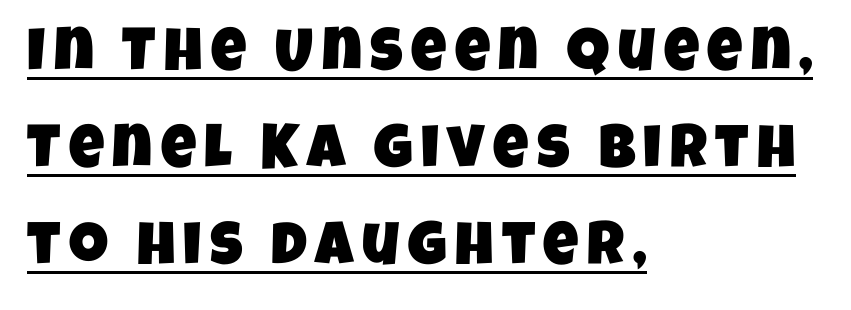
The paragraph shown leans on its left margin. The letters carry no serifs — their stems end cleanly without finishing strokes. This sample carries an underscore along the baseline area. The letters advance in unequal steps, a hallmark of proportional type. Line spacing here is normal.
